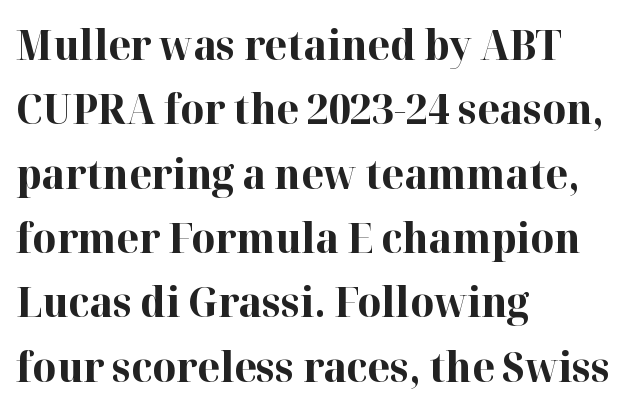
The letters are bold, with thick, heavy strokes. The specimen omits any rule beneath the text block's lines. The passage shown stacks its lines at a standard gap. Short note: letters normally spaced. The lines in this sample share a left origin and differ only in where they stop. The letters stand upright; this is a roman face.
